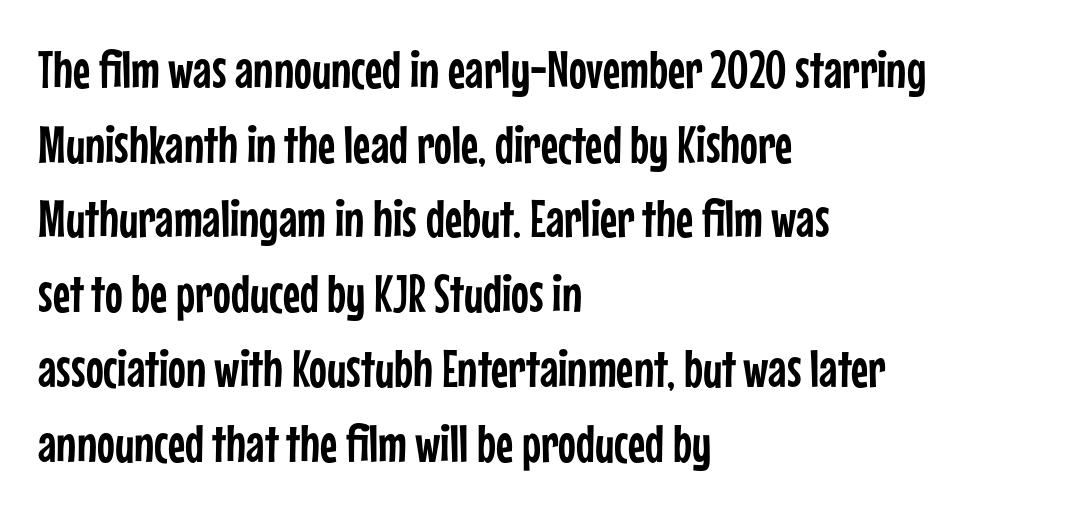
The image shows 53 px condensed sans-serif type, upright; set left-aligned, normal line spacing (1.41x), normal letter spacing, not underlined; low stroke contrast and a medium x-height.
